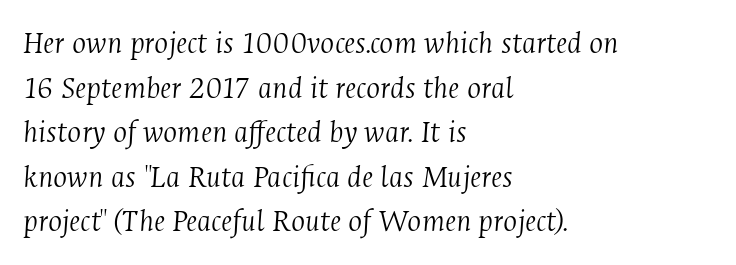
The image shows 33 px light, condensed serif type, italic (leaning right); set left-aligned, normal line spacing (1.35x), normal letter spacing, not underlined; medium stroke contrast and a medium x-height.
